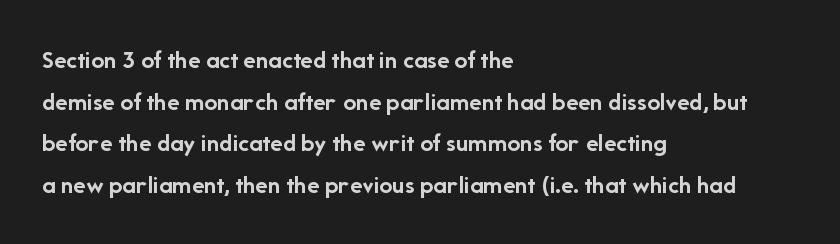
Q: Is the text bold? A: Yes.
Q: Is the text italic (slanted)? A: No, it is upright.
Q: Is the text underlined? A: No.
Q: How is the paragraph aligned? A: Left-aligned.
Q: Is the spacing between letters normal or unusually wide? A: Normal.
Q: Is the spacing between lines tight, normal or loose? A: Normal.
